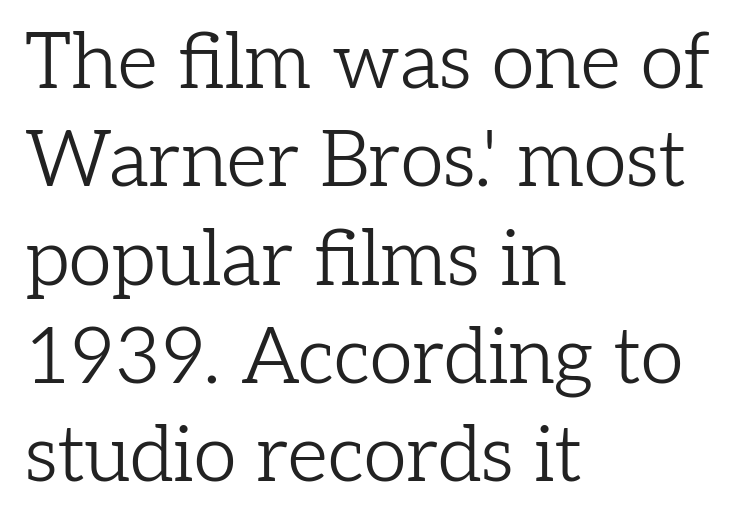
The image shows 78 px light serif type, upright; set left-aligned, normal line spacing (1.26x), normal letter spacing, not underlined; low stroke contrast and a medium x-height.
